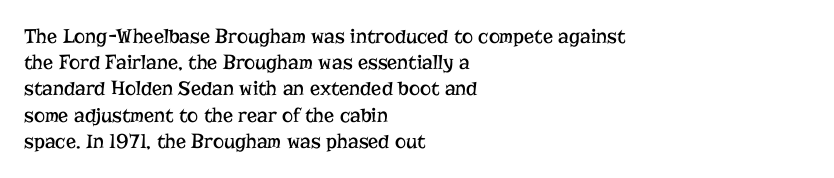
Does extra space separate the letters? No, they use regular spacing. Layout note: lines flush left. The area under the type is left untouched. This reads as an unemphasized weight, regular at the heaviest. This is roman type, the default non-slanted kind. Vertical spacing — default.
